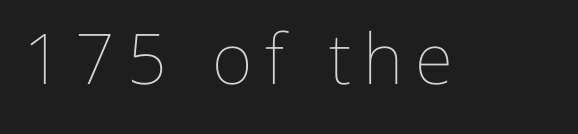
{"italic": "no", "bold": "no", "weight": "thin", "width": "normal", "stroke_contrast": "low", "x_height": "medium", "monospaced": "no", "underline": "no", "glyph_px": 70}
